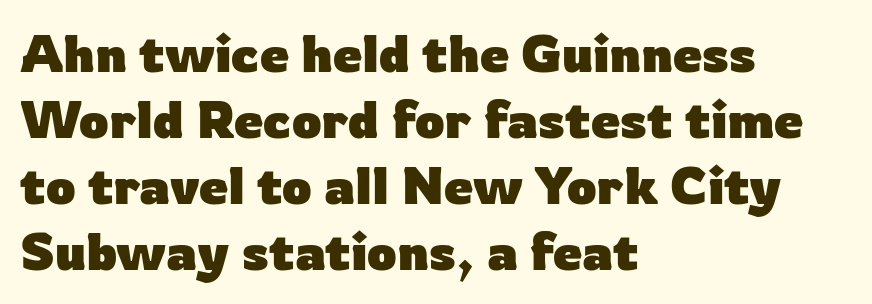
Q: Is the text bold? A: Yes.
Q: Is the text italic (slanted)? A: No, it is upright.
Q: Is the typeface a serif or a sans-serif typeface? A: Sans-serif.
Q: Is the text underlined? A: No.
Q: How is the paragraph aligned? A: Left-aligned.
Q: Is the spacing between letters normal or unusually wide? A: Normal.
Q: Is the spacing between lines tight, normal or loose? A: Normal.
Q: Width (condensed, normal, or wide)? A: Normal.
Q: Stroke contrast? A: Low.
Q: x-height? A: Medium.
Q: Monospaced? A: No.
